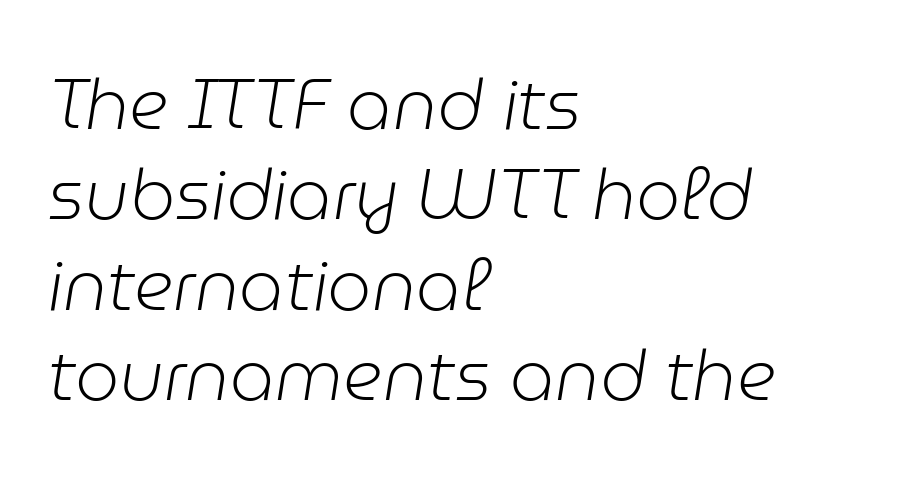
{"italic": "yes", "lean": "right", "slant_degrees": 9, "bold": "no", "weight": "light", "width": "normal", "stroke_contrast": "low", "x_height": "medium", "monospaced": "no", "underline": "no", "align": "left", "line_spacing": "normal", "line_spacing_ratio": 1.29, "letter_spacing": "normal", "letter_spacing_em": 0.0, "glyph_px": 70}
